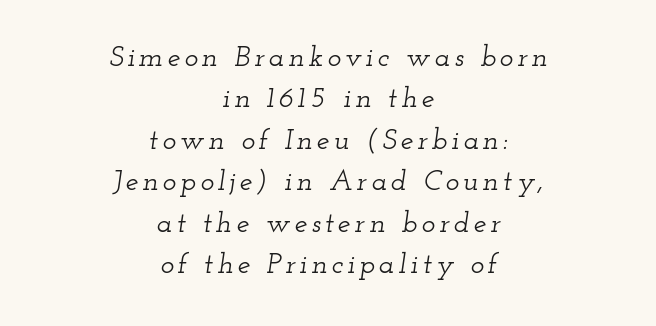
This is serif lettering, the kind often seen in printed books. These lines were composed using italics. The rendering uses natural spacing where letterforms have individual widths. Each row of text sits above clean, open space. In CSS terms this would be text-align: center. Horizontal bands of white between lines are of average thickness.
